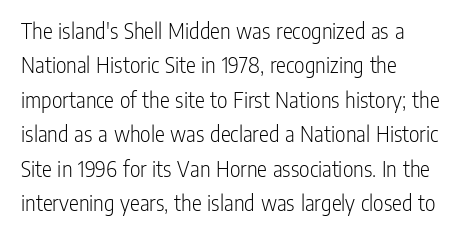
{"italic": "no", "bold": "no", "underline": "no", "align": "left", "line_spacing": "normal", "line_spacing_ratio": 1.5, "letter_spacing": "normal", "letter_spacing_em": 0.0, "glyph_px": 23}
